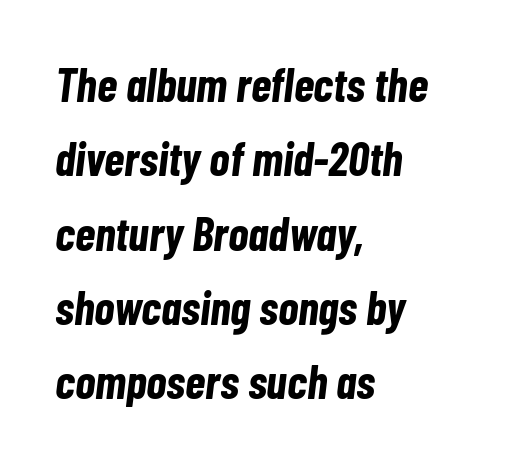
Q: Is the text bold? A: Yes.
Q: Is the text italic (slanted)? A: Yes, it leans right by about 7 degrees.
Q: Is the text underlined? A: No.
Q: How is the paragraph aligned? A: Left-aligned.
Q: Is the spacing between letters normal or unusually wide? A: Normal.
Q: Is the spacing between lines tight, normal or loose? A: Normal.
Q: Width (condensed, normal, or wide)? A: Condensed.
Q: Stroke contrast? A: Low.
Q: x-height? A: Medium.
Q: Monospaced? A: No.
